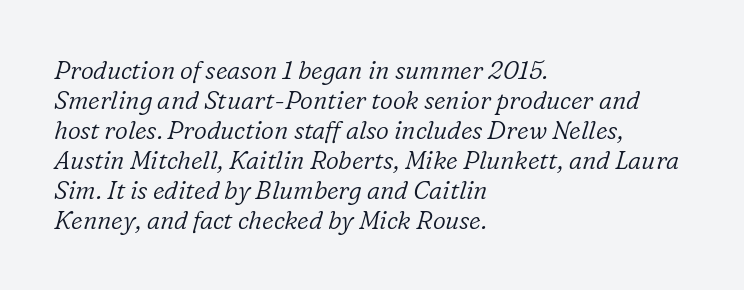
Q: Is the text bold? A: No.
Q: Is the text italic (slanted)? A: Yes, it leans right by about 16 degrees.
Q: Is the text underlined? A: No.
Q: How is the paragraph aligned? A: Left-aligned.
Q: Is the spacing between letters normal or unusually wide? A: Normal.
